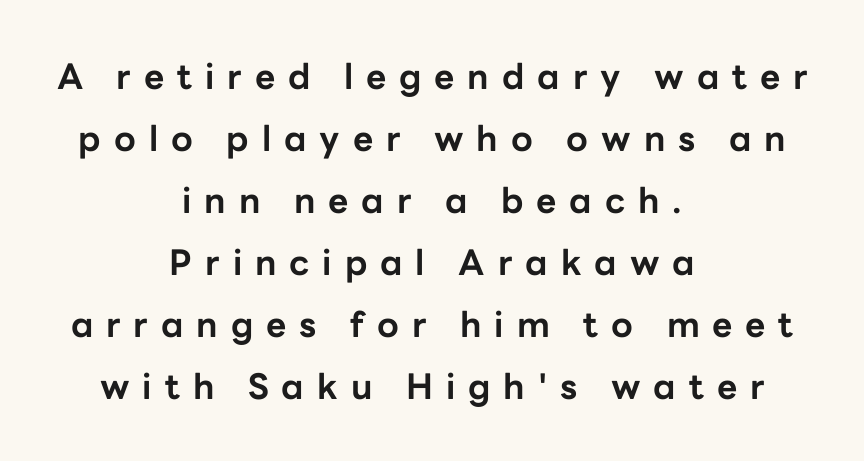
Q: Is the text bold? A: Yes.
Q: Is the text italic (slanted)? A: No, it is upright.
Q: Is the typeface a serif or a sans-serif typeface? A: Sans-serif.
Q: Is the text underlined? A: No.
Q: How is the paragraph aligned? A: Centered.
Q: Is the spacing between letters normal or unusually wide? A: Unusually wide.
Q: Width (condensed, normal, or wide)? A: Normal.
Q: Stroke contrast? A: Low.
Q: x-height? A: Medium.
Q: Monospaced? A: No.
